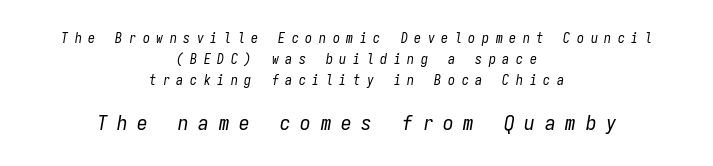
{"italic": "yes", "lean": "right", "slant_degrees": 9, "bold": "no", "underline": "no", "align": "center", "line_spacing": "normal", "line_spacing_ratio": 1.51, "letter_spacing": "wide", "letter_spacing_em": 0.47, "larger_block": "second", "size_ratio": 1.5, "glyph_px": 21}
